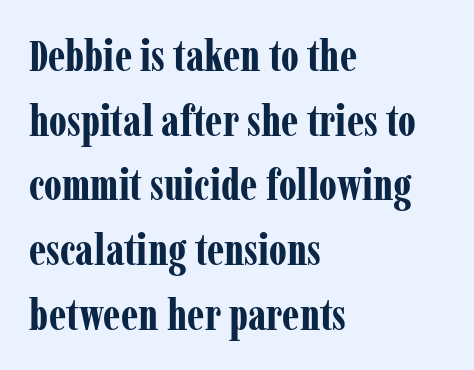
The image shows 44 px bold, condensed serif type, upright; set left-aligned, normal line spacing (1.47x), normal letter spacing, not underlined; low stroke contrast and a medium x-height.
